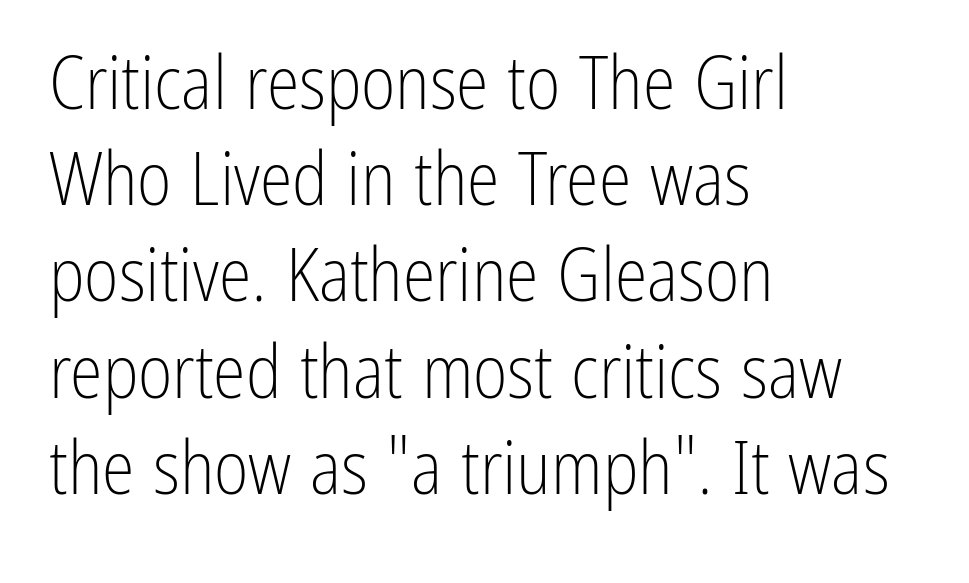
Q: Is the text bold? A: No.
Q: Is the text italic (slanted)? A: No, it is upright.
Q: Is the typeface a serif or a sans-serif typeface? A: Sans-serif.
Q: Is the text underlined? A: No.
Q: How is the paragraph aligned? A: Left-aligned.
Q: Is the spacing between letters normal or unusually wide? A: Normal.
Q: Is the spacing between lines tight, normal or loose? A: Normal.
Q: Width (condensed, normal, or wide)? A: Condensed.
Q: Stroke contrast? A: Low.
Q: x-height? A: Medium.
Q: Monospaced? A: No.
